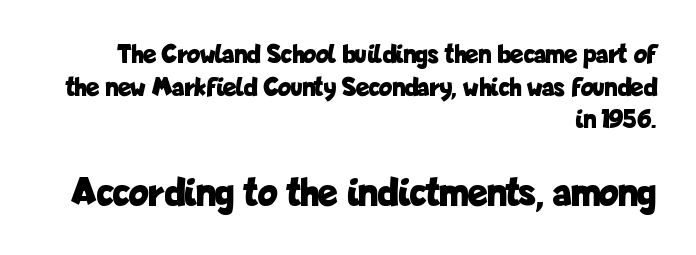
{"serif": "no", "italic": "no", "bold": "yes", "weight": "bold", "width": "condensed", "stroke_contrast": "low", "x_height": "medium", "monospaced": "no", "underline": "no", "align": "right", "line_spacing_ratio": 1.21, "letter_spacing": "normal", "letter_spacing_em": 0.0, "larger_block": "second", "size_ratio": 1.52, "glyph_px": 41}
